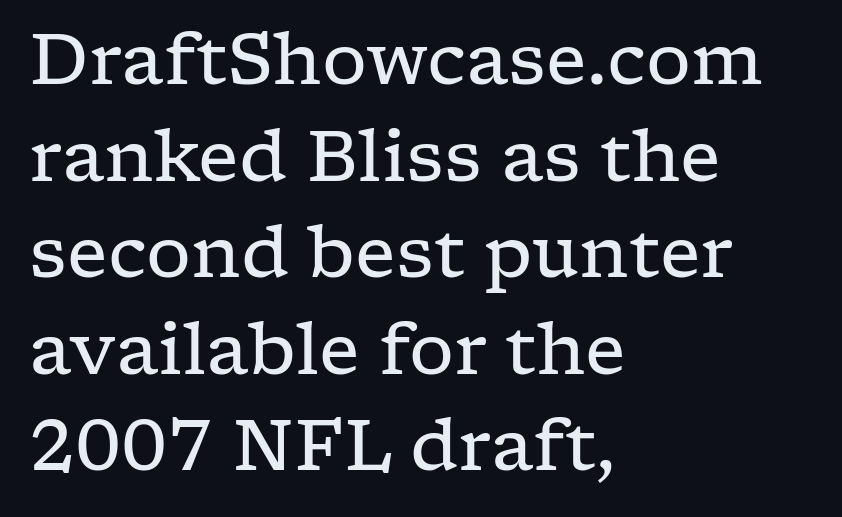
Stroke thickness stays within the range of a standard reading face or lighter. A typesetter would call this proportional, since set widths differ per character. The rendering anchors every line to the left-hand side. Baseline-to-baseline distance is the conventional proportion of letter height. Standard letterfit; no display-style spreading of the glyphs. Underlining? Definitely not there.
